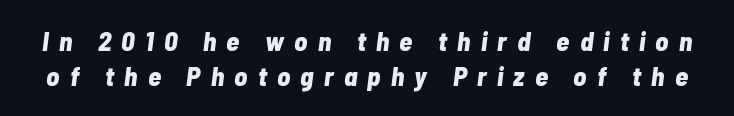
Q: Is the text bold? A: Yes.
Q: Is the text italic (slanted)? A: Yes, it leans right by about 7 degrees.
Q: Is the text underlined? A: No.
Q: Is the spacing between letters normal or unusually wide? A: Unusually wide.
Q: Is the spacing between lines tight, normal or loose? A: Normal.
